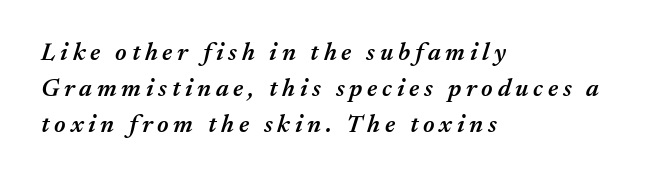
{"italic": "yes", "lean": "right", "slant_degrees": 17, "bold": "semi", "underline": "no", "align": "left", "line_spacing": "normal", "line_spacing_ratio": 1.45, "glyph_px": 25}
